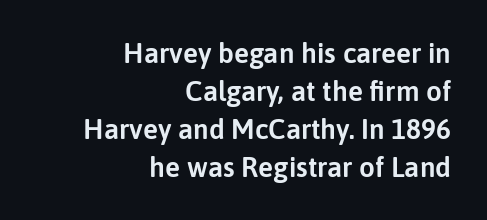
This rendering employs a face without finishing strokes, i.e., a sans-serif. This sample keeps an unexceptional amount of space between lines. Lines of text with bare space underneath. Does the lettering tilt? It doesn't — this is upright. Observe the ordinary spacing: letters are neighbours, not strangers.
